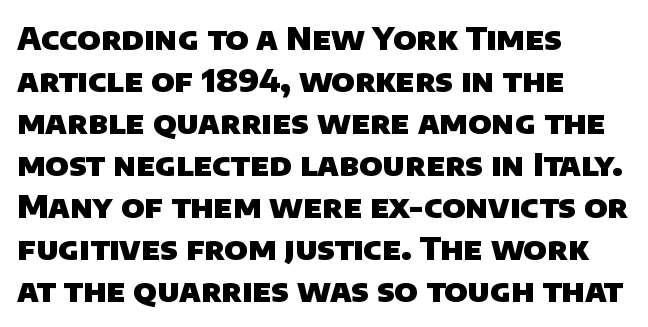
The image shows 32 px heavy sans-serif type; set left-aligned, normal line spacing (1.31x), normal letter spacing, not underlined; low stroke contrast and a large x-height.
